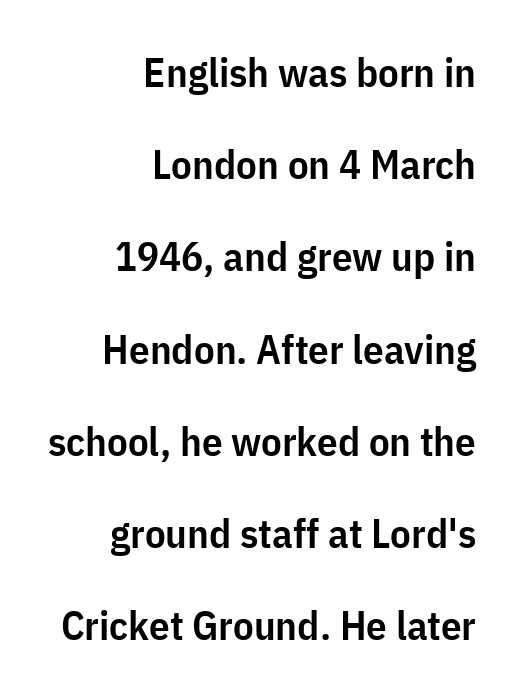
{"serif": "no", "italic": "no", "bold": "semi", "weight": "semibold", "width": "condensed", "stroke_contrast": "low", "x_height": "medium", "monospaced": "no", "underline": "no", "align": "right", "line_spacing": "loose", "line_spacing_ratio": 2.25, "letter_spacing": "normal", "letter_spacing_em": 0.0, "glyph_px": 41}
